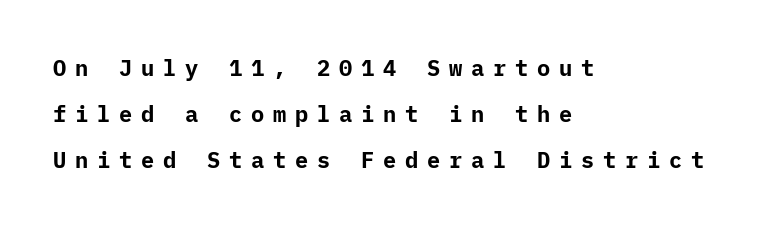
Q: Is the text bold? A: Yes.
Q: Is the text italic (slanted)? A: No, it is upright.
Q: Is the text underlined? A: No.
Q: How is the paragraph aligned? A: Left-aligned.
Q: Is the spacing between letters normal or unusually wide? A: Unusually wide.
Q: Is the spacing between lines tight, normal or loose? A: Loose.
